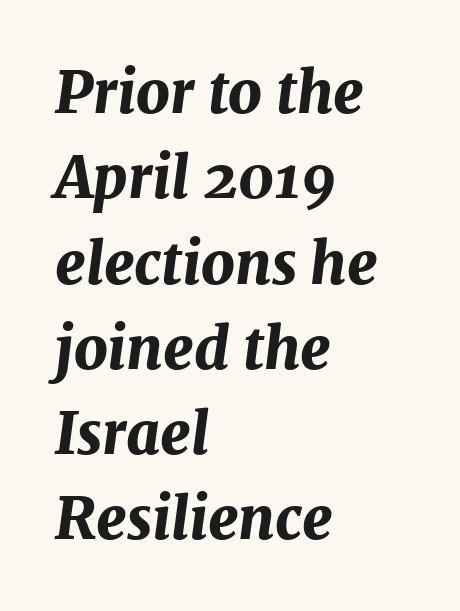
Caption: standard tracking, unaltered. Lines of text with bare space underneath. Each letter keeps its own natural width here, so spacing adapts to shape. Quick note: italic. The text block is weighted toward the left margin, trailing off unevenly rightward.
